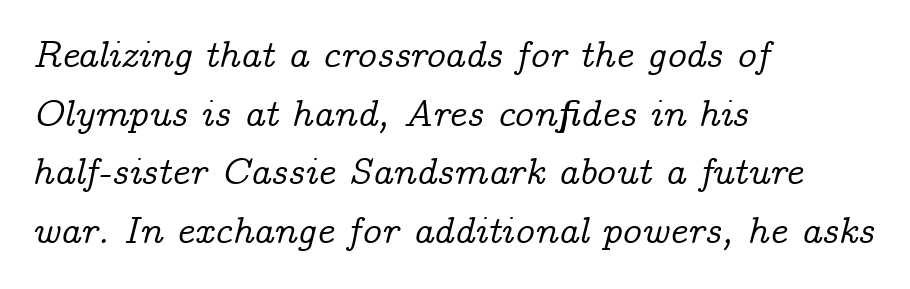
Rule under the text: the space is simply empty. This is oblique type, the kind used for emphasis or titles. Leftover space on each line is placed entirely after the last word. These lines sit exactly where default settings would place them.
